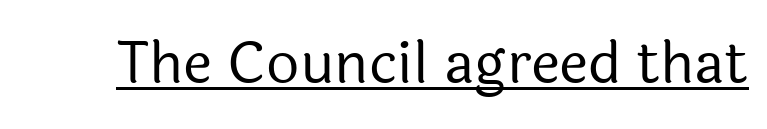
Q: Is the text bold? A: No.
Q: Is the text italic (slanted)? A: No, it is upright.
Q: Is the typeface a serif or a sans-serif typeface? A: Sans-serif.
Q: Is the text underlined? A: Yes.
Q: Is the spacing between letters normal or unusually wide? A: Normal.
Q: Width (condensed, normal, or wide)? A: Normal.
Q: x-height? A: Medium.
Q: Monospaced? A: No.
